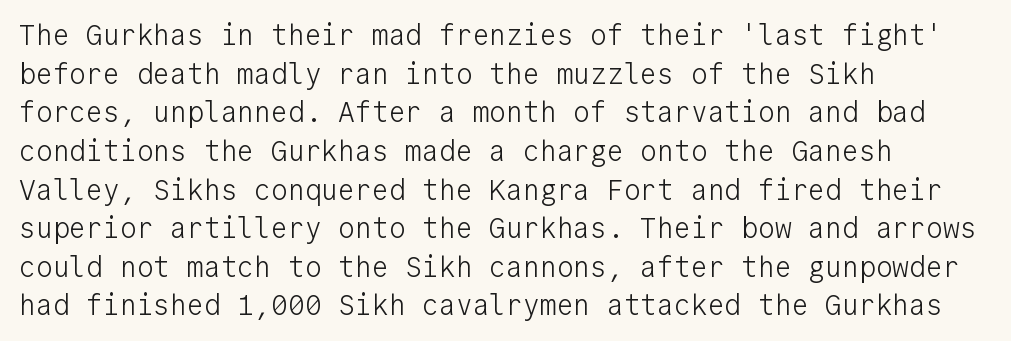
The image shows 28 px light sans-serif type, upright, monospaced; set left-aligned, normal line spacing (1.38x), normal letter spacing, not underlined; low stroke contrast and a medium x-height.
